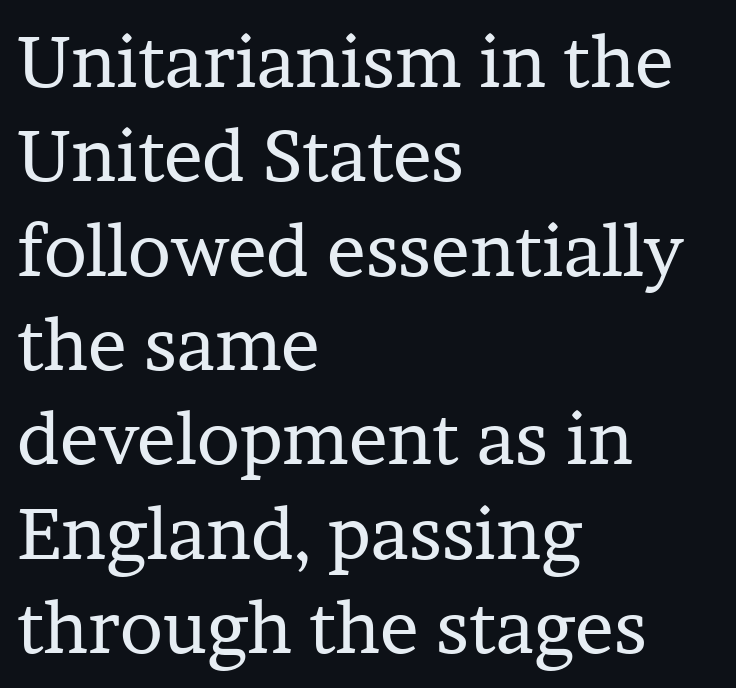
{"serif": "yes", "italic": "no", "bold": "no", "weight": "regular", "width": "normal", "stroke_contrast": "low", "x_height": "medium", "monospaced": "no", "underline": "no", "align": "left", "line_spacing": "normal", "line_spacing_ratio": 1.31, "letter_spacing": "normal", "letter_spacing_em": 0.0, "glyph_px": 72}
